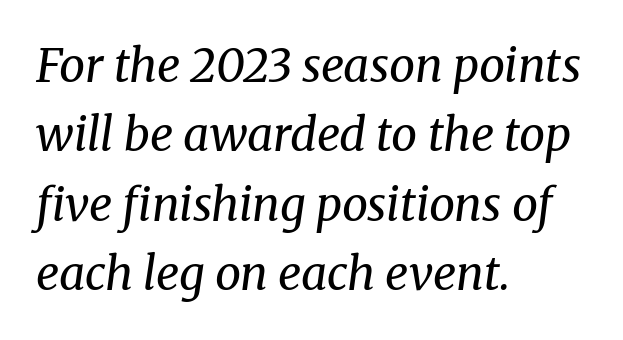
Q: Is the text bold? A: No.
Q: Is the text italic (slanted)? A: Yes, it leans right by about 8 degrees.
Q: Is the typeface a serif or a sans-serif typeface? A: Serif.
Q: Is the text underlined? A: No.
Q: How is the paragraph aligned? A: Left-aligned.
Q: Is the spacing between letters normal or unusually wide? A: Normal.
Q: Is the spacing between lines tight, normal or loose? A: Normal.
Q: Width (condensed, normal, or wide)? A: Normal.
Q: Stroke contrast? A: Medium.
Q: x-height? A: Medium.
Q: Monospaced? A: No.
